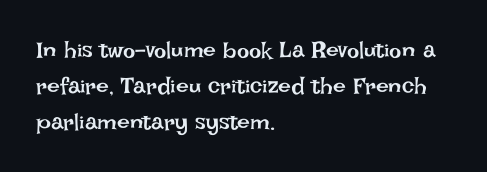
Q: Is the text bold? A: No.
Q: Is the text italic (slanted)? A: No, it is upright.
Q: Is the text underlined? A: No.
Q: How is the paragraph aligned? A: Left-aligned.
Q: Is the spacing between letters normal or unusually wide? A: Normal.
Q: Is the spacing between lines tight, normal or loose? A: Normal.
